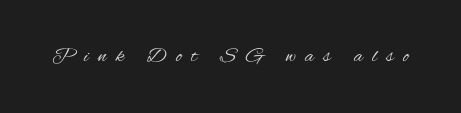
{"bold": "no", "underline": "no", "letter_spacing": "wide", "letter_spacing_em": 0.45, "glyph_px": 21}
